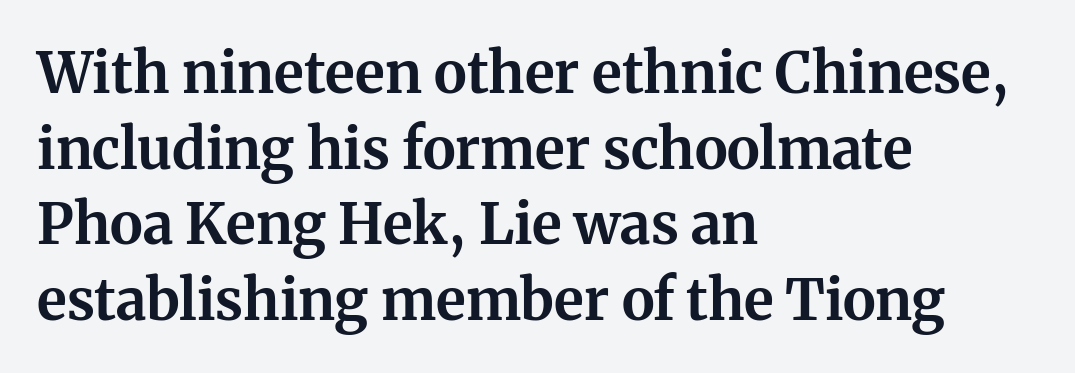
Glance below the letters and you will spot only blank space. Thick stems and heavy bowls — unmistakably bold. In terms of posture, this sample is upright. The letters sit at their default tracking, neither squeezed nor spread.
